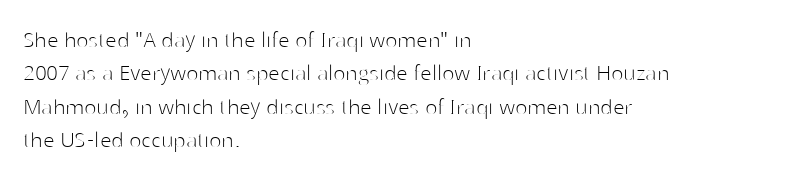
Compared with typical paragraphs, the rows here are spaced about the same. The letters stand straight up with perfectly vertical stems. Short and long lines alike share a common starting point at left. Is the stroke heavy? The answer is a plain regular-or-lighter. In terms of letterspacing, this is plain default setting. Just letters on the line, the space beneath them empty.
